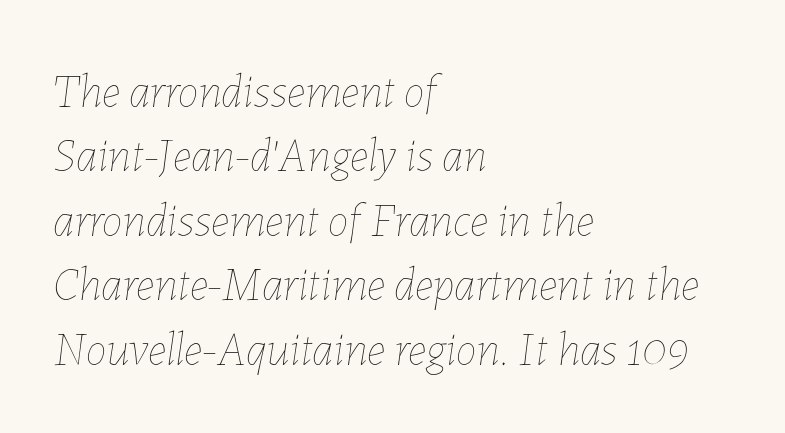
The image shows 47 px thin type, italic (leaning right); set left-aligned, normal line spacing (1.37x), normal letter spacing, not underlined; low stroke contrast and a medium x-height.
